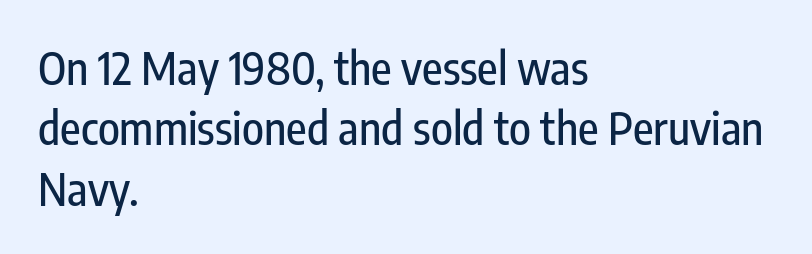
{"serif": "no", "italic": "no", "width": "condensed", "stroke_contrast": "low", "x_height": "medium", "monospaced": "no", "underline": "no", "align": "left", "line_spacing": "normal", "line_spacing_ratio": 1.34, "letter_spacing": "normal", "letter_spacing_em": 0.0, "glyph_px": 45}
